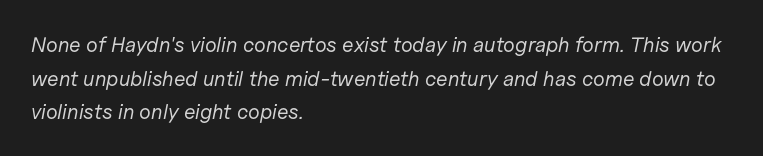
{"italic": "yes", "lean": "right", "slant_degrees": 11, "bold": "no", "underline": "no", "align": "left", "line_spacing": "normal", "line_spacing_ratio": 1.6, "letter_spacing": "normal", "letter_spacing_em": 0.0, "glyph_px": 21}
